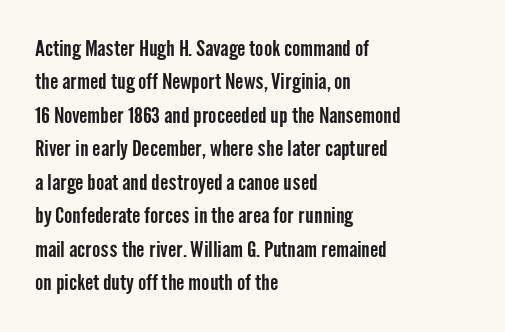
Q: Is the text italic (slanted)? A: No, it is upright.
Q: Is the text underlined? A: No.
Q: How is the paragraph aligned? A: Left-aligned.
Q: Is the spacing between letters normal or unusually wide? A: Normal.
Q: Is the spacing between lines tight, normal or loose? A: Normal.
